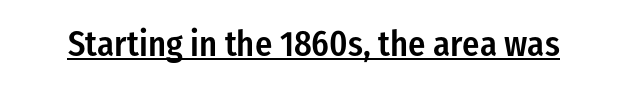
The image shows 36 px semibold, condensed sans-serif type, upright; set normal letter spacing, underlined; low stroke contrast and a medium x-height.
